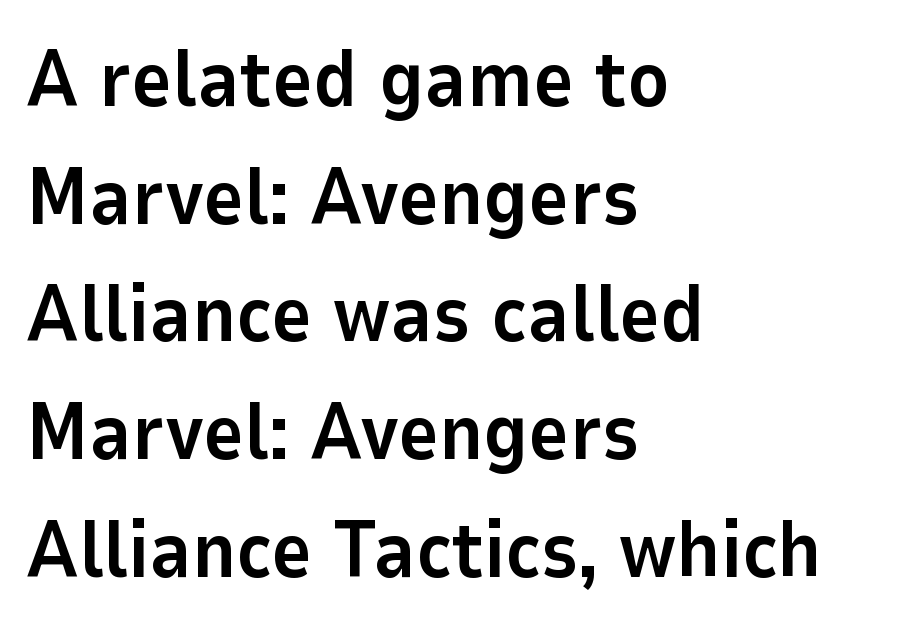
Q: Is the text bold? A: Yes.
Q: Is the text italic (slanted)? A: No, it is upright.
Q: Is the typeface a serif or a sans-serif typeface? A: Sans-serif.
Q: Is the text underlined? A: No.
Q: How is the paragraph aligned? A: Left-aligned.
Q: Is the spacing between letters normal or unusually wide? A: Normal.
Q: Is the spacing between lines tight, normal or loose? A: Normal.
Q: Width (condensed, normal, or wide)? A: Normal.
Q: Stroke contrast? A: Low.
Q: x-height? A: Medium.
Q: Monospaced? A: No.
